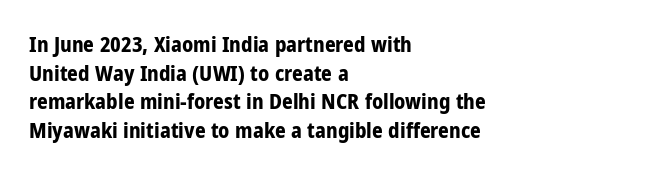
Notice how descenders clear the ascenders below comfortably — that's standard leading. Clear beneath every line of the passage. These lines are set flush left with a ragged right edge. The type sits square on the baseline with zero lean. Each word holds together tightly as a unit, with standard inter-letter gaps.
